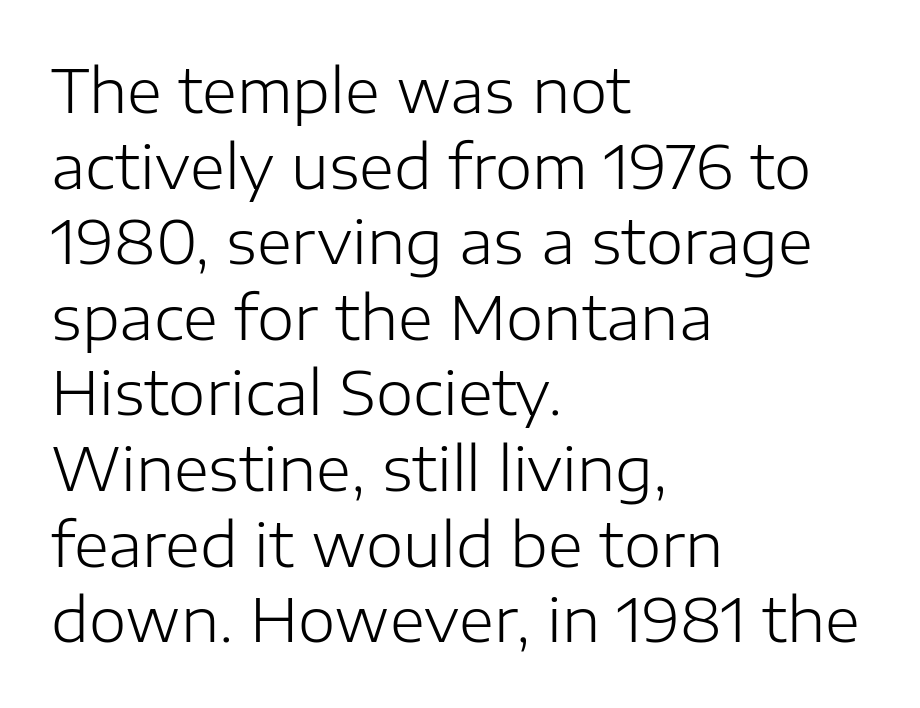
Q: Is the text bold? A: No.
Q: Is the text italic (slanted)? A: No, it is upright.
Q: Is the typeface a serif or a sans-serif typeface? A: Sans-serif.
Q: Is the text underlined? A: No.
Q: How is the paragraph aligned? A: Left-aligned.
Q: Is the spacing between letters normal or unusually wide? A: Normal.
Q: Is the spacing between lines tight, normal or loose? A: Normal.
Q: Width (condensed, normal, or wide)? A: Normal.
Q: Stroke contrast? A: Low.
Q: x-height? A: Medium.
Q: Monospaced? A: No.
